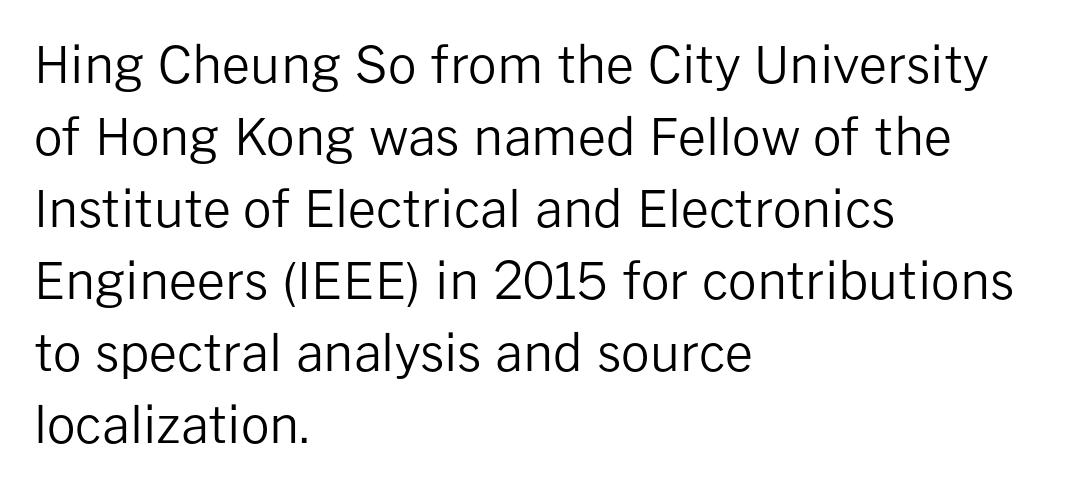
Bare-footed words on every line. A classic flush-left, rag-right setting is used for this passage. A typesetter would call this proportional, since set widths differ per character. Horizontal bands of white between lines are of average thickness. This rendering employs a face without finishing strokes, i.e., a sans-serif. Is this a heavy cut? Hardly; it is regular or lighter.
